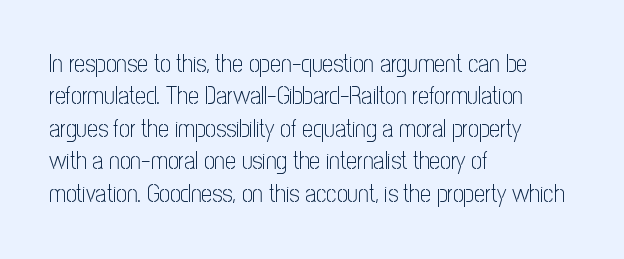
The image shows 24 px text type, upright; set left-aligned, normal line spacing (1.35x), normal letter spacing, not underlined.
